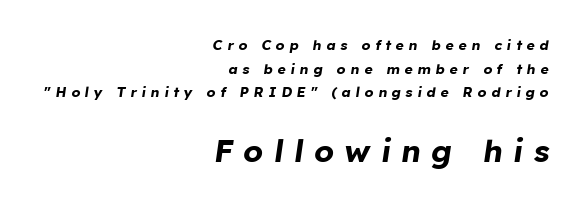
Q: Is the text bold? A: Yes.
Q: Is the text italic (slanted)? A: Yes, it leans right by about 8 degrees.
Q: Is the text underlined? A: No.
Q: How is the paragraph aligned? A: Right-aligned.
Q: Is the spacing between letters normal or unusually wide? A: Unusually wide.
Q: Is the spacing between lines tight, normal or loose? A: Normal.
Q: Which block of text is set in a larger size, the first (top) or the second (bottom)? A: The second (bottom) one.
Q: Width (condensed, normal, or wide)? A: Normal.
Q: Stroke contrast? A: Low.
Q: x-height? A: Medium.
Q: Monospaced? A: No.
